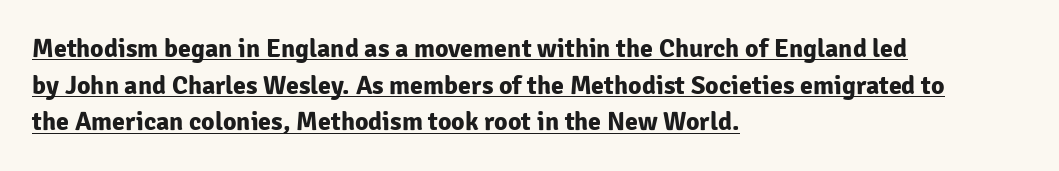
Q: Is the text bold? A: Yes.
Q: Is the text italic (slanted)? A: No, it is upright.
Q: Is the text underlined? A: Yes.
Q: How is the paragraph aligned? A: Left-aligned.
Q: Is the spacing between letters normal or unusually wide? A: Normal.
Q: Is the spacing between lines tight, normal or loose? A: Normal.
